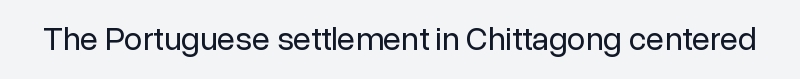
{"serif": "no", "italic": "no", "bold": "no", "weight": "regular", "width": "normal", "stroke_contrast": "low", "x_height": "medium", "monospaced": "no", "underline": "no", "letter_spacing": "normal", "letter_spacing_em": 0.0, "glyph_px": 33}
